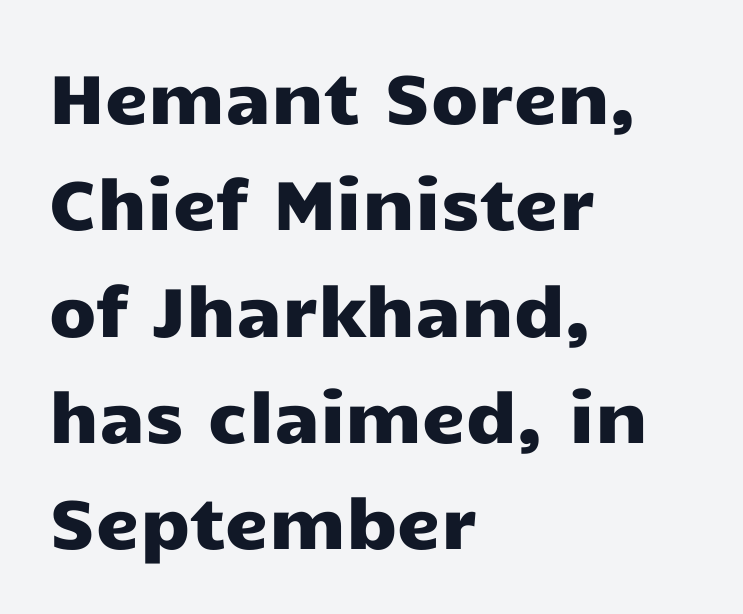
What stands out about the letter spacing? Nothing — it is the standard amount. Posture: vertical. Think of a printed novel: that variable character pitch is what you see here. Compared with a centered layout, this one pins lines to the left instead. Each letter's strokes conclude bluntly, with no projecting serifs. Underlining? Definitely not there.
